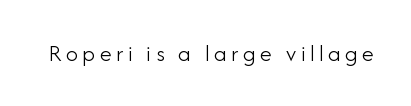
Only glyphs here, with clear space below each row. Posture: upright roman. The font is comparable to plain body text, perhaps lighter.
